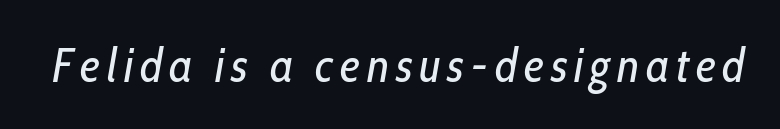
{"italic": "yes", "lean": "right", "slant_degrees": 10, "bold": "no", "weight": "regular", "width": "condensed", "stroke_contrast": "low", "x_height": "medium", "monospaced": "no", "underline": "no", "glyph_px": 48}
